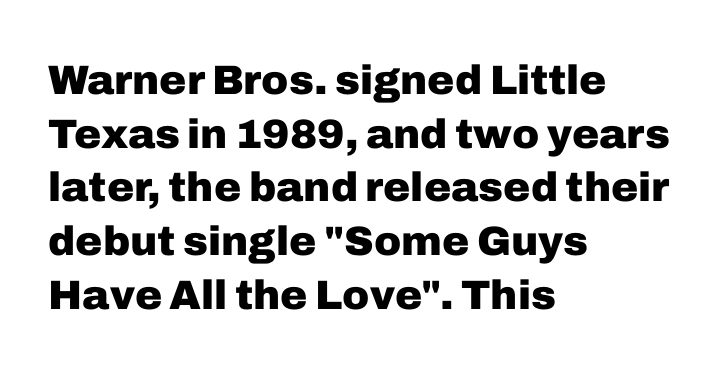
Each letter keeps its own natural width here, so spacing adapts to shape. Honestly, the letter spacing is just normal — you wouldn't notice it. Heft: maximum for text — a bold. Teacher's note: observe the even left margin — that is flush-left alignment.
